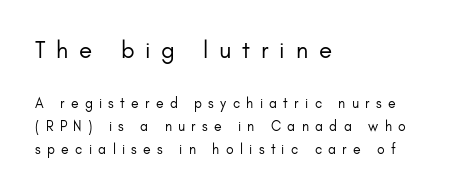
Descenders are the only things crossing below the line. Ink coverage per letter is moderate at most. This sample uses an upright cut, with every glyph sitting square on the baseline. Vertically, the passage feels balanced, rows spaced as you'd expect. Letter spacing: wide.
